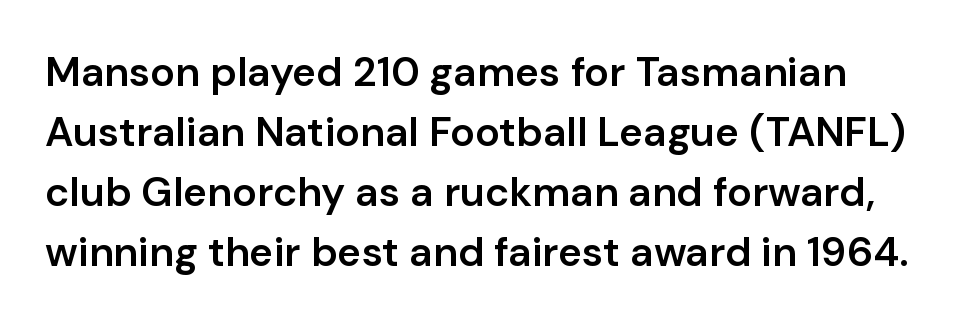
{"serif": "no", "italic": "no", "bold": "semi", "weight": "semibold", "width": "normal", "stroke_contrast": "low", "x_height": "medium", "monospaced": "no", "underline": "no", "line_spacing": "normal", "line_spacing_ratio": 1.46, "letter_spacing": "normal", "letter_spacing_em": 0.0, "glyph_px": 41}
